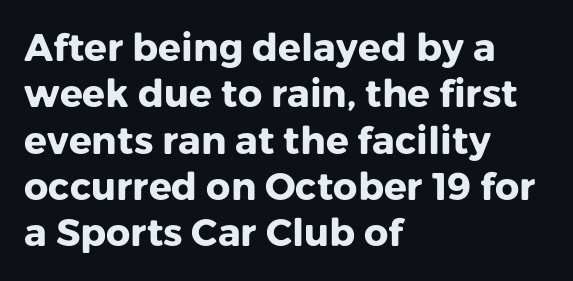
The image shows 38 px heavy sans-serif type, upright; set left-aligned, line spacing 1.22x, normal letter spacing, not underlined; low stroke contrast and a medium x-height.
